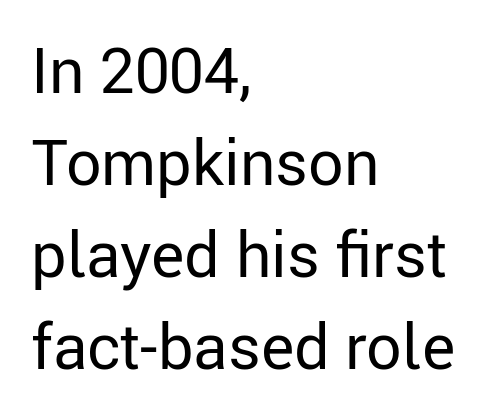
Decoration check: the copy has no underline. The text block is weighted toward the left margin, trailing off unevenly rightward. Each letter's strokes conclude bluntly, with no projecting serifs. Vertical stems look standard width or narrower in stroke.
